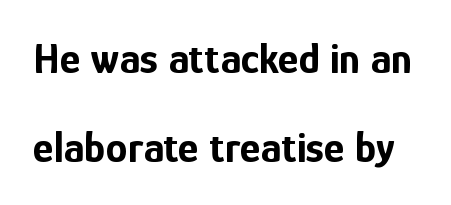
Q: Is the text bold? A: Yes.
Q: Is the text italic (slanted)? A: No, it is upright.
Q: Is the typeface a serif or a sans-serif typeface? A: Sans-serif.
Q: Is the text underlined? A: No.
Q: Is the spacing between letters normal or unusually wide? A: Normal.
Q: Is the spacing between lines tight, normal or loose? A: Loose.
Q: Width (condensed, normal, or wide)? A: Condensed.
Q: Stroke contrast? A: Low.
Q: x-height? A: Medium.
Q: Monospaced? A: No.
